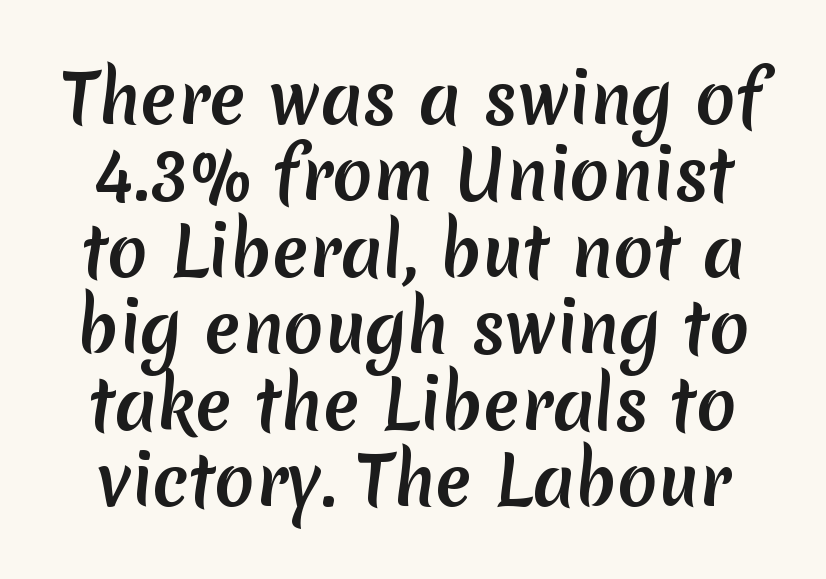
The strip under each line holds only bare page. Leading: reduced. Each letter keeps its own natural width here, so spacing adapts to shape. The passage shown is typeset with a sans-serif family. There is no visible air inserted between adjacent glyphs.
